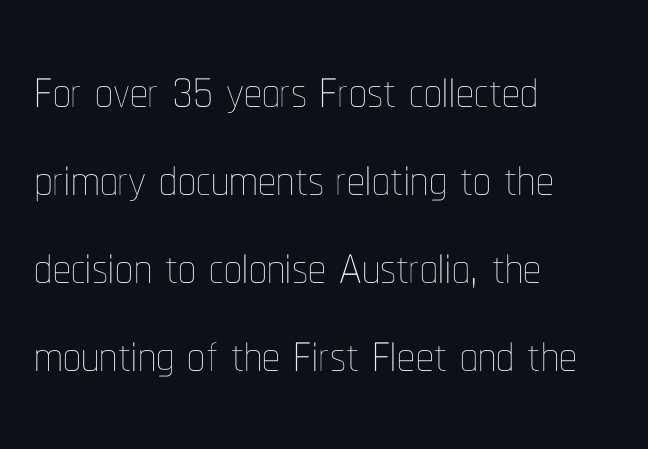
{"italic": "no", "bold": "no", "weight": "thin", "width": "condensed", "stroke_contrast": "low", "x_height": "medium", "monospaced": "no", "underline": "no", "align": "left", "line_spacing_ratio": 1.24, "letter_spacing": "normal", "letter_spacing_em": 0.0, "glyph_px": 71}
